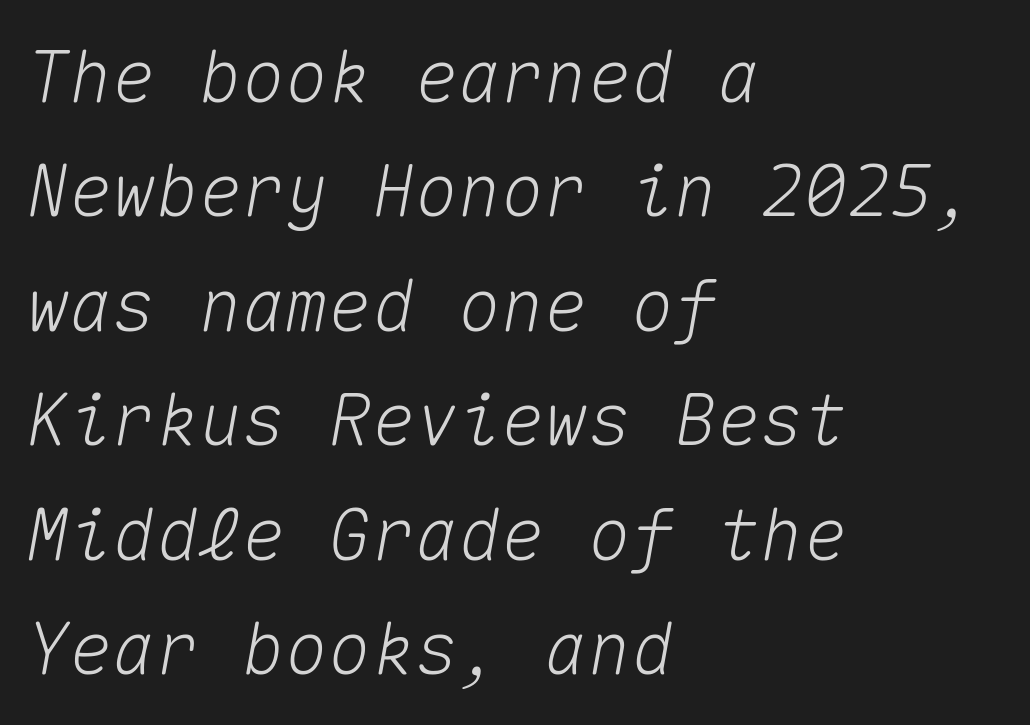
{"italic": "yes", "lean": "right", "slant_degrees": 10, "width": "normal", "stroke_contrast": "medium", "x_height": "medium", "monospaced": "yes", "underline": "no", "align": "left", "line_spacing": "normal", "line_spacing_ratio": 1.59, "letter_spacing": "normal", "letter_spacing_em": 0.0, "glyph_px": 72}
